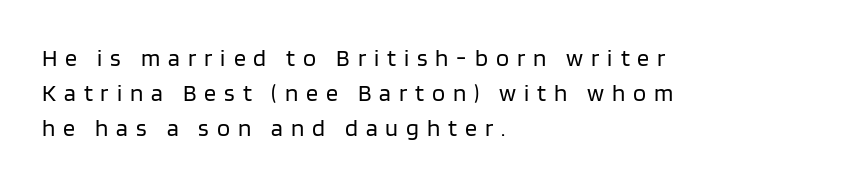
Q: Is the text bold? A: No.
Q: Is the text italic (slanted)? A: No, it is upright.
Q: Is the text underlined? A: No.
Q: How is the paragraph aligned? A: Left-aligned.
Q: Is the spacing between letters normal or unusually wide? A: Unusually wide.
Q: Is the spacing between lines tight, normal or loose? A: Normal.
